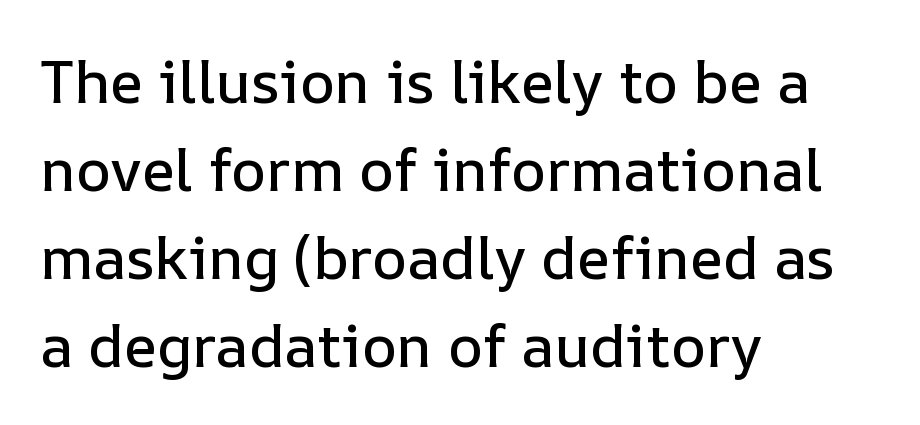
The image shows 59 px text type, upright; set left-aligned, normal line spacing (1.49x), normal letter spacing, not underlined; low stroke contrast and a medium x-height.
